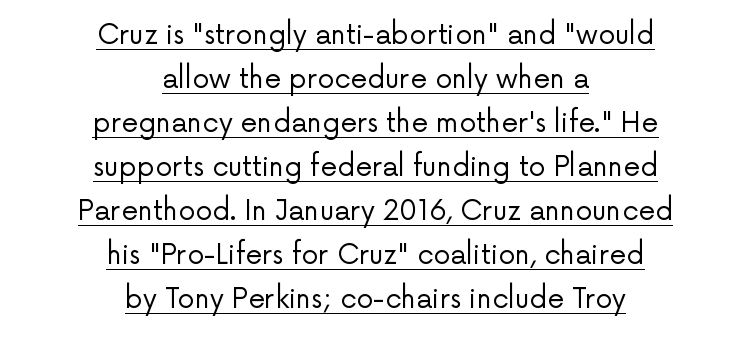
A typesetter would call this leading conventional body-copy spacing. This sample uses plain, unmodified letter spacing. This is underlined copy, the kind a proofreader might mark for attention. These lines are centered, leaving both edges ragged.
